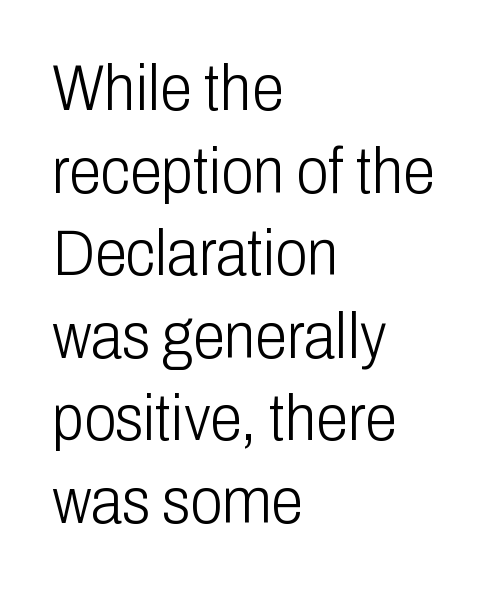
Q: Is the text bold? A: No.
Q: Is the text italic (slanted)? A: No, it is upright.
Q: Is the typeface a serif or a sans-serif typeface? A: Sans-serif.
Q: Is the text underlined? A: No.
Q: How is the paragraph aligned? A: Left-aligned.
Q: Is the spacing between letters normal or unusually wide? A: Normal.
Q: Is the spacing between lines tight, normal or loose? A: Normal.
Q: Width (condensed, normal, or wide)? A: Condensed.
Q: Stroke contrast? A: Low.
Q: x-height? A: Medium.
Q: Monospaced? A: No.
